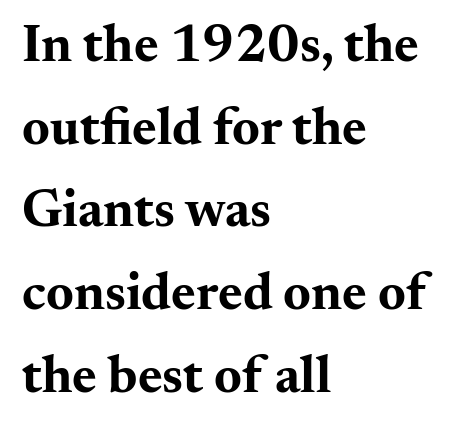
Standard letterfit; no display-style spreading of the glyphs. Visually the block forms a straight wall on the left and a jagged coastline on the right. Leading: standard. Is the type bold? Yes — the strokes are clearly thick and heavy. Check where the strokes stop: tiny serifs finish them off.
